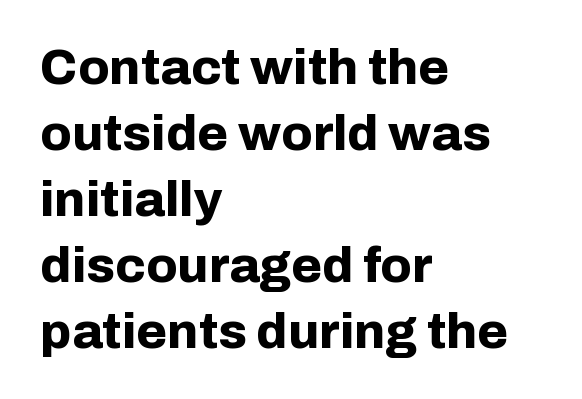
The image shows 50 px bold sans-serif type, upright; set left-aligned, normal line spacing (1.32x), normal letter spacing, not underlined; low stroke contrast and a medium x-height.
